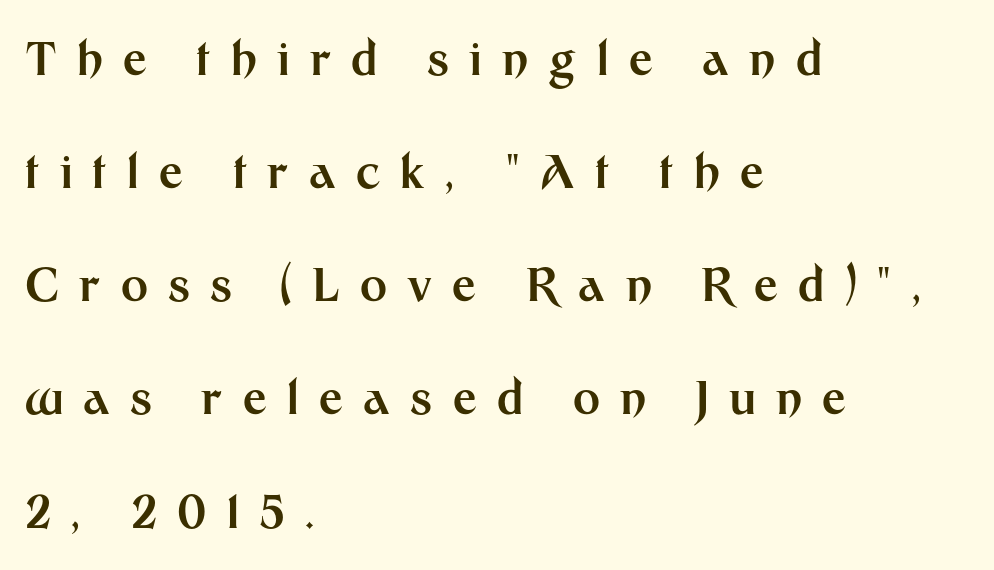
Q: Is the text bold? A: Yes.
Q: Is the text italic (slanted)? A: No, it is upright.
Q: Is the typeface a serif or a sans-serif typeface? A: Sans-serif.
Q: Is the text underlined? A: No.
Q: How is the paragraph aligned? A: Left-aligned.
Q: Is the spacing between letters normal or unusually wide? A: Unusually wide.
Q: Is the spacing between lines tight, normal or loose? A: Loose.
Q: Width (condensed, normal, or wide)? A: Normal.
Q: Stroke contrast? A: Medium.
Q: x-height? A: Medium.
Q: Monospaced? A: No.
